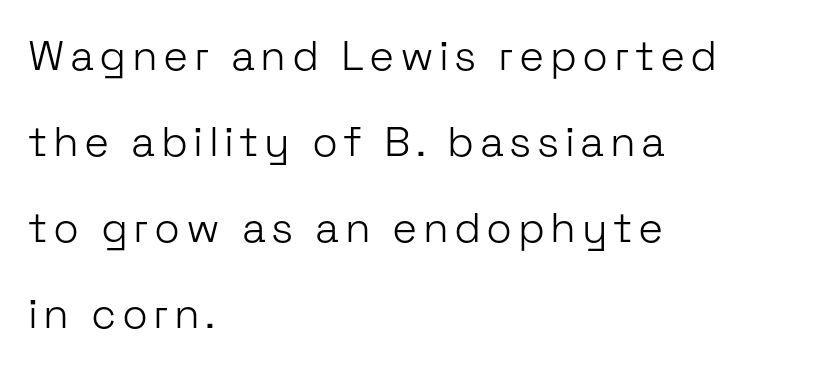
Q: Is the text bold? A: No.
Q: Is the text italic (slanted)? A: No, it is upright.
Q: Is the typeface a serif or a sans-serif typeface? A: Sans-serif.
Q: Is the text underlined? A: No.
Q: How is the paragraph aligned? A: Left-aligned.
Q: Is the spacing between lines tight, normal or loose? A: Loose.
Q: Width (condensed, normal, or wide)? A: Normal.
Q: Stroke contrast? A: Low.
Q: x-height? A: Medium.
Q: Monospaced? A: No.
